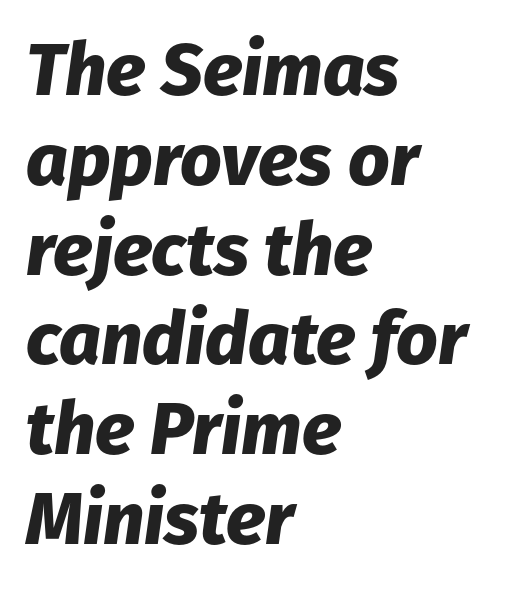
The text block is weighted toward the left margin, trailing off unevenly rightward. An italicized treatment has been applied to the whole sample. A typesetter would call this proportional, since set widths differ per character. Beneath every word, the page is bare. Stroke thickness is high; the sample reads as a true bold. Tracking here is standard; glyphs follow each other at the usual distance.
